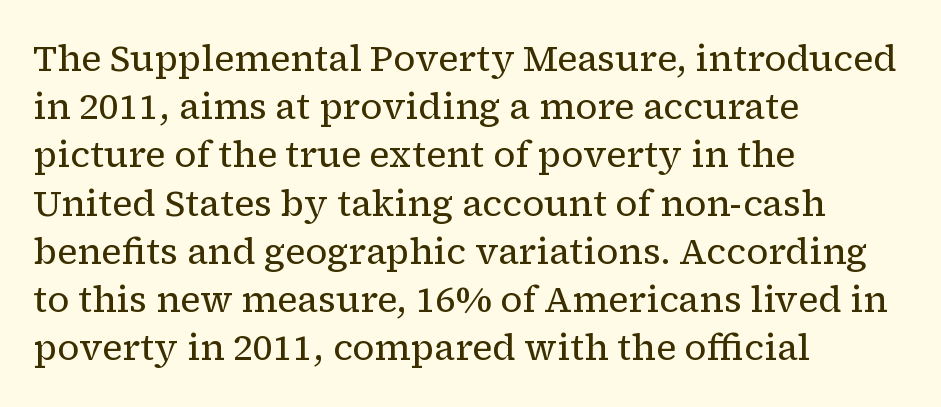
The passage shown is typed in a proportional face where columns would drift. Every character sits straight up, as roman type does. Stroke terminals: seriffed. No extra tracking has been applied to these lines. The setting favours the left margin, as ordinary paragraphs usually do.
